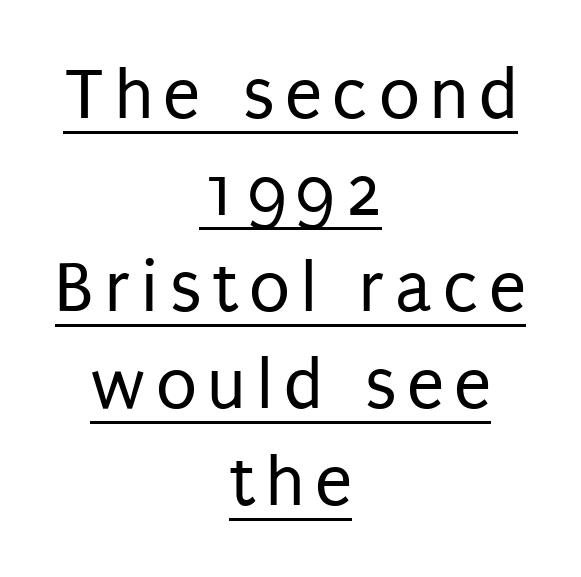
{"serif": "no", "italic": "no", "bold": "no", "weight": "regular", "width": "condensed", "stroke_contrast": "low", "x_height": "large", "monospaced": "no", "underline": "yes", "align": "center", "line_spacing": "normal", "line_spacing_ratio": 1.29, "glyph_px": 75}
